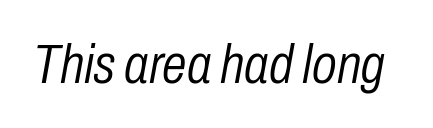
The image shows 56 px light, condensed type, italic (leaning right); set normal letter spacing, not underlined; low stroke contrast and a medium x-height.
